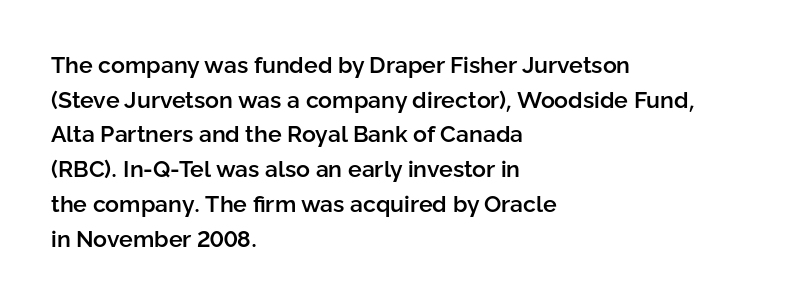
The image shows 23 px text type, upright; set left-aligned, normal line spacing (1.51x), normal letter spacing, not underlined.
